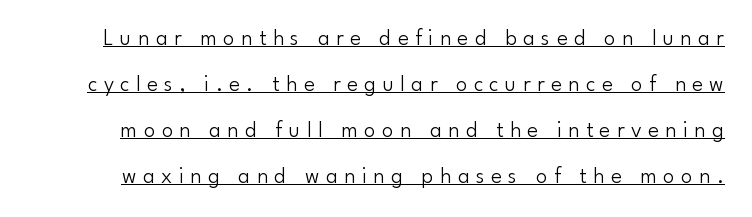
{"italic": "no", "bold": "no", "underline": "yes", "line_spacing": "loose", "line_spacing_ratio": 2.0, "letter_spacing": "wide", "letter_spacing_em": 0.28, "glyph_px": 23}
